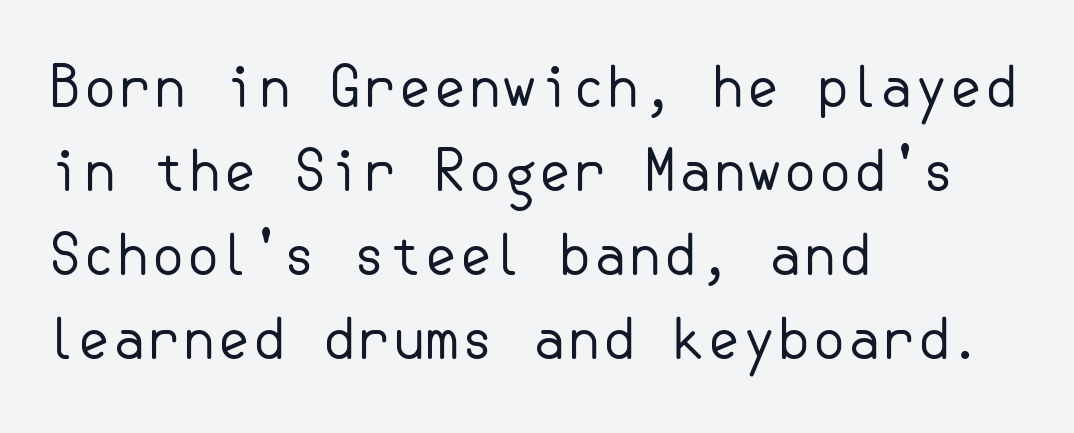
One glance says typical: line gaps are just what's usual. Bold? No — there's no thickening of the strokes. Observe the absence of serifs on each vertical stroke in this sample. The tracking reads as untouched default to a designer's eye. The space beneath each line is pristine and unruled. Ordinary non-slanted type is in use.
